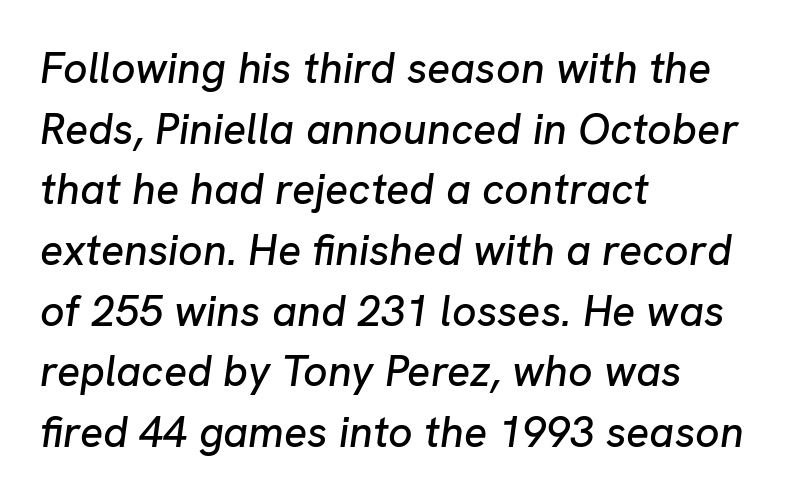
The lines are quadded left. Observe the ordinary spacing: letters are neighbours, not strangers. This rendering features lettering with no underline. The passage shown stacks its lines at a standard gap. This is oblique type, the kind used for emphasis or titles. Is this a fixed-width face? No — the glyphs have proportional, varying widths.
